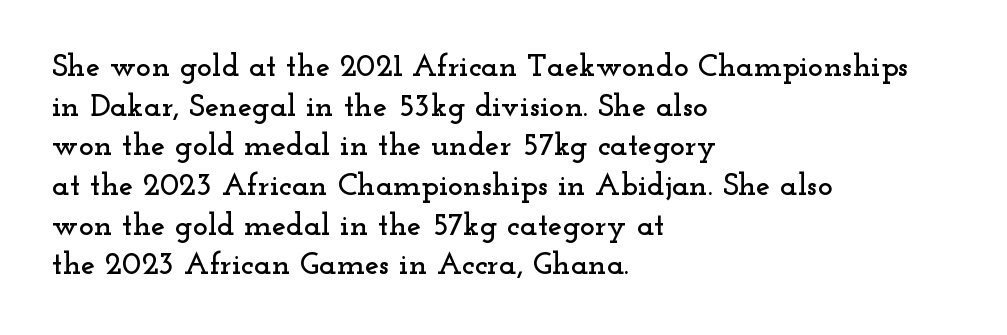
Q: Is the text italic (slanted)? A: No, it is upright.
Q: Is the typeface a serif or a sans-serif typeface? A: Serif.
Q: Is the text underlined? A: No.
Q: How is the paragraph aligned? A: Left-aligned.
Q: Is the spacing between letters normal or unusually wide? A: Normal.
Q: Width (condensed, normal, or wide)? A: Wide.
Q: Stroke contrast? A: Low.
Q: x-height? A: Small.
Q: Monospaced? A: No.
